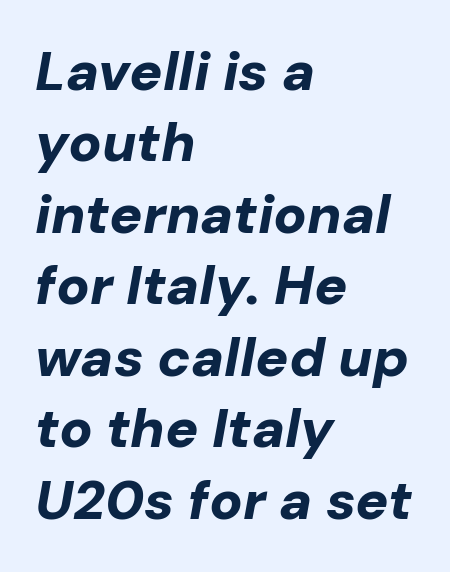
Q: Is the text bold? A: Yes.
Q: Is the text italic (slanted)? A: Yes, it leans right by about 10 degrees.
Q: Is the text underlined? A: No.
Q: How is the paragraph aligned? A: Left-aligned.
Q: Is the spacing between letters normal or unusually wide? A: Normal.
Q: Is the spacing between lines tight, normal or loose? A: Normal.
Q: Width (condensed, normal, or wide)? A: Normal.
Q: Stroke contrast? A: Low.
Q: x-height? A: Medium.
Q: Monospaced? A: No.
